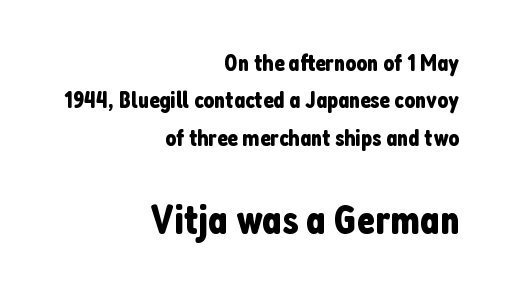
Q: Is the text italic (slanted)? A: No, it is upright.
Q: Is the typeface a serif or a sans-serif typeface? A: Sans-serif.
Q: Is the text underlined? A: No.
Q: How is the paragraph aligned? A: Right-aligned.
Q: Is the spacing between letters normal or unusually wide? A: Normal.
Q: Is the spacing between lines tight, normal or loose? A: Normal.
Q: Which block of text is set in a larger size, the first (top) or the second (bottom)? A: The second (bottom) one.
Q: Width (condensed, normal, or wide)? A: Condensed.
Q: Stroke contrast? A: Low.
Q: x-height? A: Medium.
Q: Monospaced? A: No.
